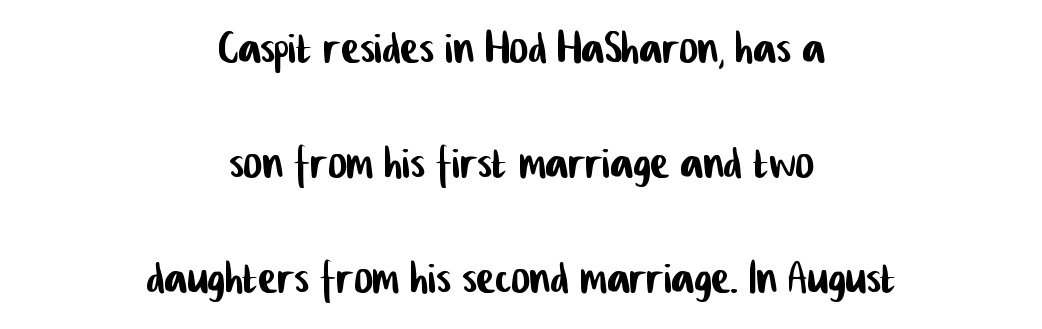
The image shows 57 px condensed sans-serif type; set centered, loose line spacing (2.02x), normal letter spacing, not underlined; low stroke contrast and a medium x-height.
